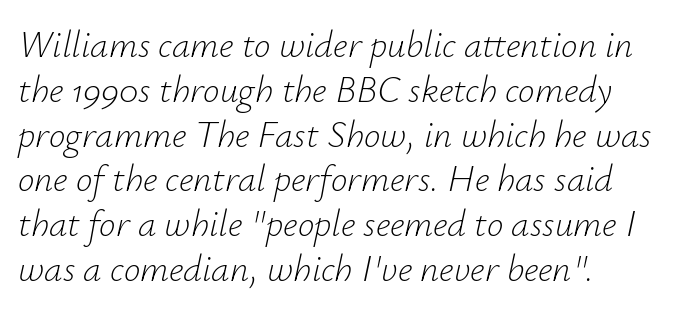
The image shows 37 px light type, italic (leaning right); set line spacing 1.21x, normal letter spacing, not underlined; low stroke contrast and a small x-height.
